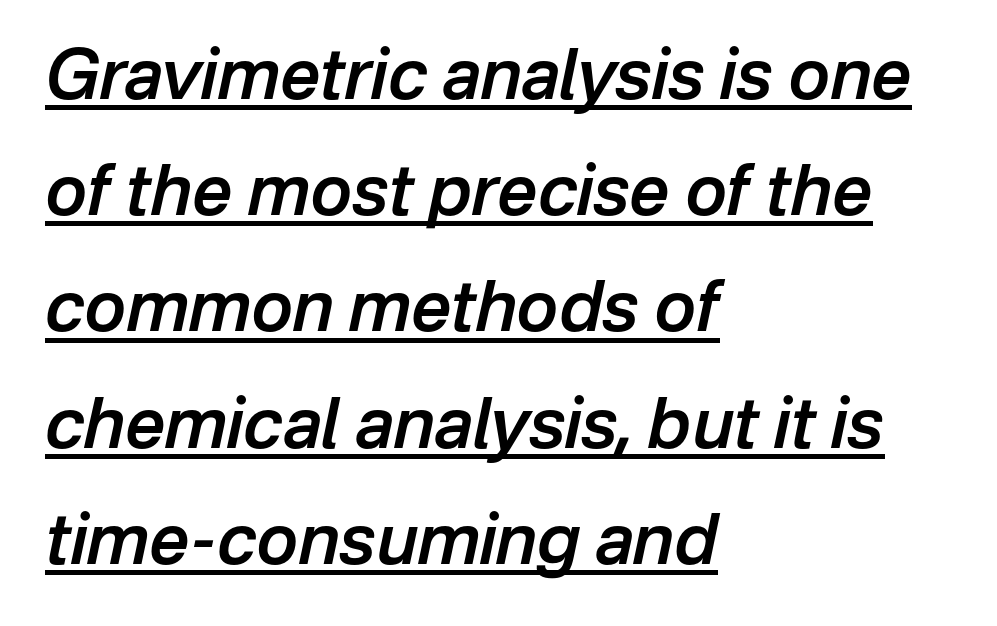
{"italic": "yes", "lean": "right", "slant_degrees": 12, "bold": "semi", "weight": "semibold", "width": "normal", "stroke_contrast": "low", "x_height": "medium", "monospaced": "no", "underline": "yes", "align": "left", "line_spacing": "normal", "line_spacing_ratio": 1.66, "letter_spacing": "normal", "letter_spacing_em": 0.0, "glyph_px": 70}
